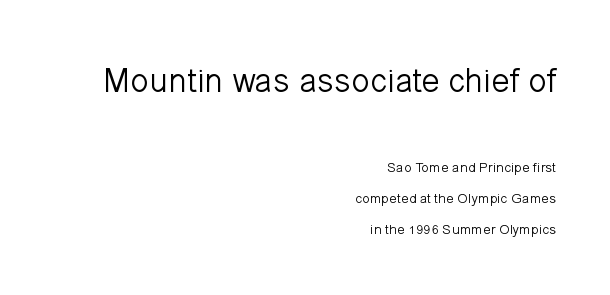
The image shows 34 px light sans-serif type, upright; set right-aligned, loose line spacing (2.2x), normal letter spacing, not underlined; the first (top) block is 2.43x larger; low stroke contrast and a medium x-height.
